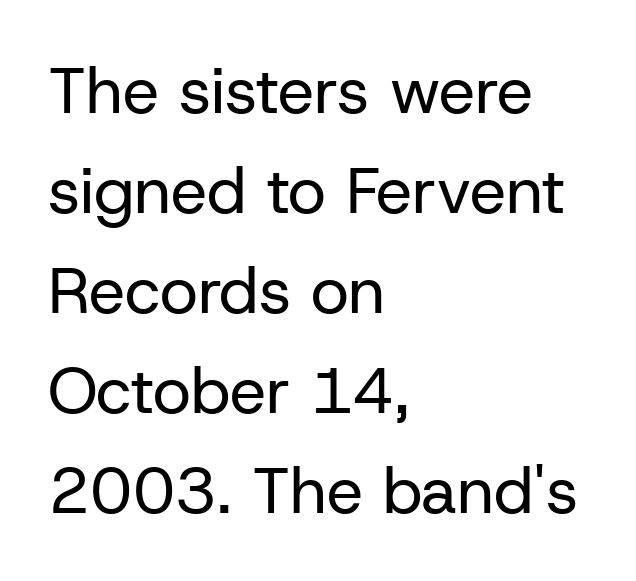
Q: Is the text bold? A: No.
Q: Is the text italic (slanted)? A: No, it is upright.
Q: Is the typeface a serif or a sans-serif typeface? A: Sans-serif.
Q: Is the text underlined? A: No.
Q: How is the paragraph aligned? A: Left-aligned.
Q: Is the spacing between letters normal or unusually wide? A: Normal.
Q: Is the spacing between lines tight, normal or loose? A: Normal.
Q: Width (condensed, normal, or wide)? A: Normal.
Q: Stroke contrast? A: Low.
Q: x-height? A: Medium.
Q: Monospaced? A: No.
